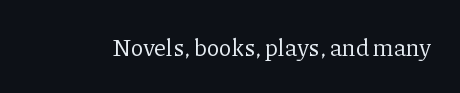
The image shows 24 px text type, upright; set normal letter spacing, not underlined.
